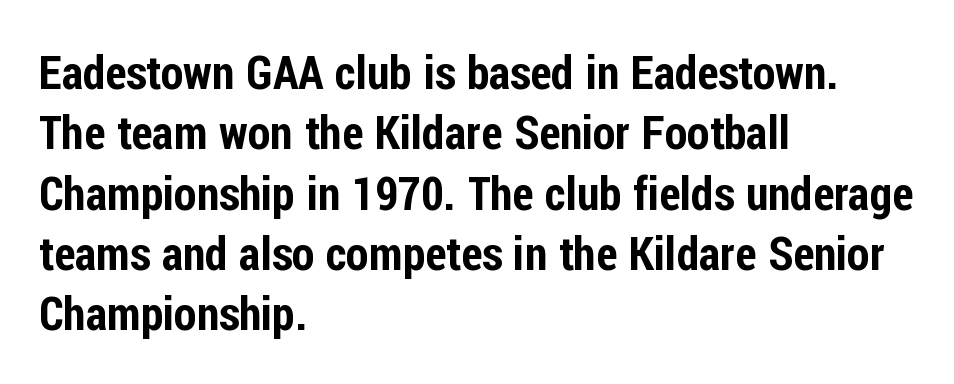
Proportional: the letters do not fall into vertical columns. You could call the tracking neutral — neither tight nor loose. The zone under the glyphs is completely vacant. In CSS terms this would be text-align: left. In terms of leading, this rendering sits right in the middle. Is this a sans? Yes — the strokes have no serifs.
